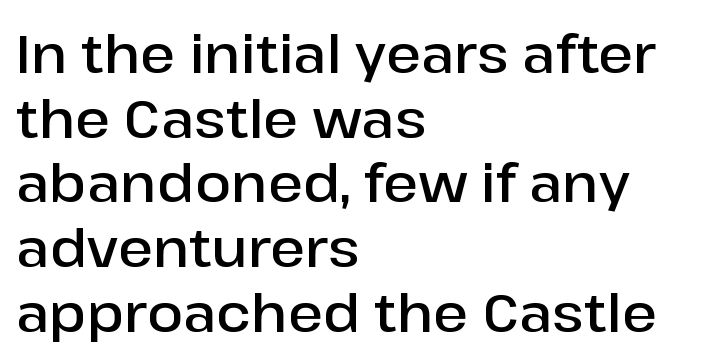
The specimen omits any rule beneath the text block's lines. The rendering uses natural spacing where letterforms have individual widths. The sample has been set in demibold, a notch under bold. Nope, not italic — everything's standing straight.
